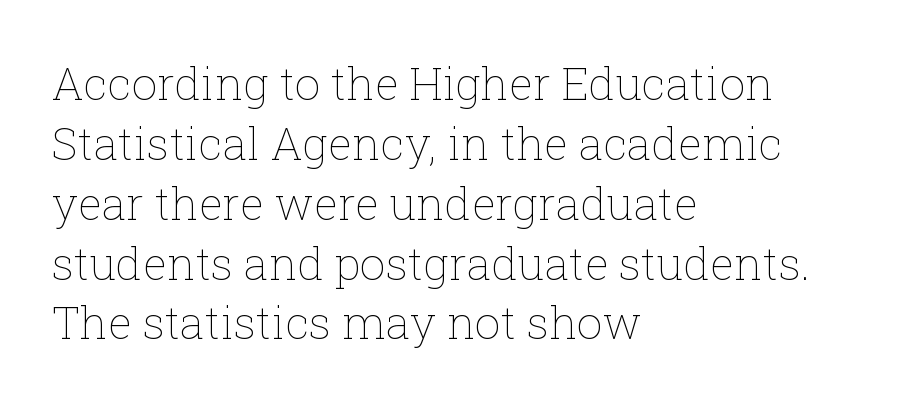
The paragraph shown leans on its left margin. Style check: upright. A typesetter would call this leading conventional body-copy spacing. The passage shown is typed in a proportional face where columns would drift. The string is rendered with underlining switched off. What stands out about the letter spacing? Nothing — it is the standard amount.
